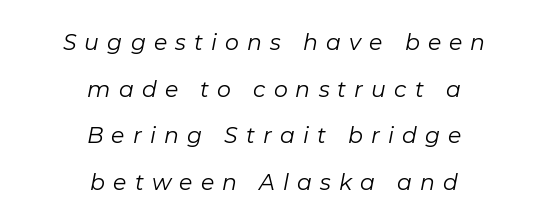
{"italic": "yes", "lean": "right", "slant_degrees": 11, "bold": "no", "underline": "no", "align": "center", "line_spacing": "loose", "line_spacing_ratio": 2.12, "letter_spacing": "wide", "letter_spacing_em": 0.37, "glyph_px": 22}
